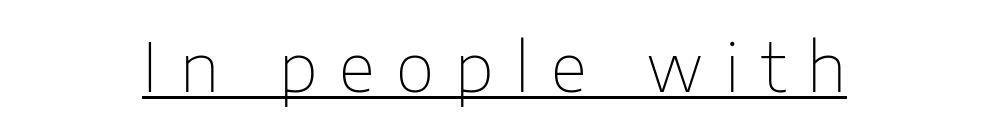
Check where the strokes stop: nothing finishes them off — pure sans. Short and long lines alike share a common midpoint. The letterforms stand isolated, each surrounded by extra space. A baseline rule has been typeset under these characters.
